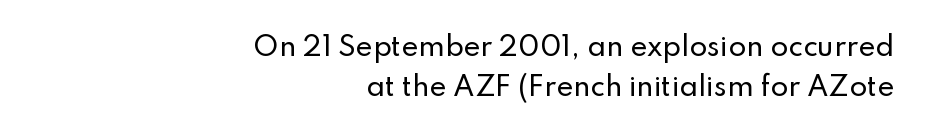
{"italic": "no", "underline": "no", "align": "right", "line_spacing": "normal", "line_spacing_ratio": 1.53, "letter_spacing": "normal", "letter_spacing_em": 0.0, "glyph_px": 26}
